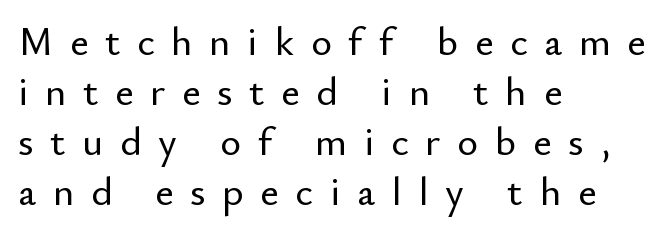
The image shows 40 px sans-serif type, upright; set left-aligned, normal line spacing (1.25x), unusually wide letter spacing (+0.42 em), not underlined; low stroke contrast and a small x-height.
